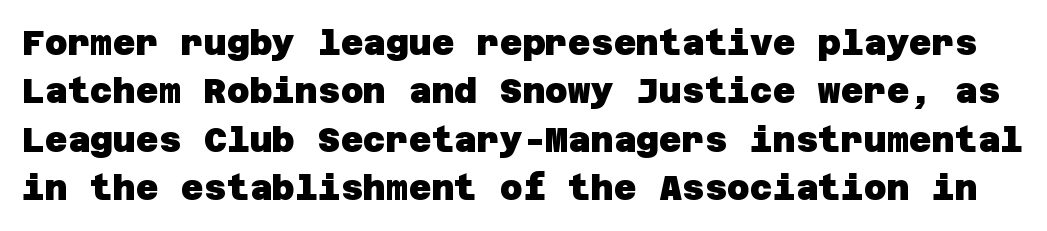
Q: Is the text bold? A: Yes.
Q: Is the typeface a serif or a sans-serif typeface? A: Sans-serif.
Q: Is the text underlined? A: No.
Q: Is the spacing between letters normal or unusually wide? A: Normal.
Q: Is the spacing between lines tight, normal or loose? A: Normal.
Q: Width (condensed, normal, or wide)? A: Normal.
Q: Stroke contrast? A: Low.
Q: x-height? A: Large.
